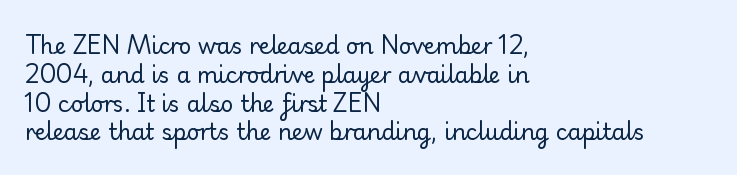
{"italic": "no", "bold": "no", "underline": "no", "align": "left", "line_spacing": "normal", "line_spacing_ratio": 1.31, "letter_spacing": "normal", "letter_spacing_em": 0.0, "glyph_px": 22}
